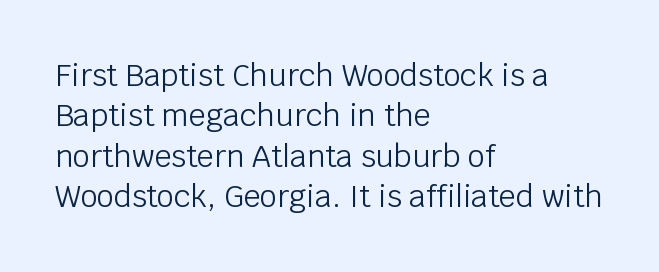
These lines are set flush left with a ragged right edge. Font category for this specimen: sans-serif. These lines sit exactly where default settings would place them. Italic: no, the glyphs are upright roman. Look at the tracking — it's just the regular setting, nothing added. The rendering uses natural spacing where letterforms have individual widths.
